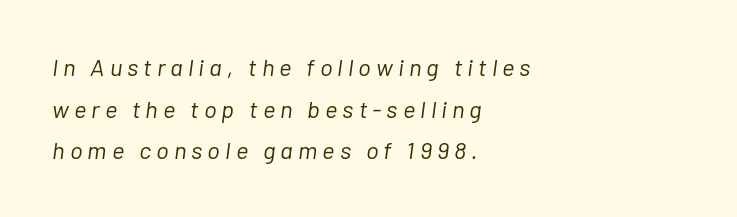
A bare baseline throughout the passage. Does the copy run flush right? No — it runs flush left. Does extra space separate the letters? Yes, quite a lot of it. Vertical stems look standard width or narrower in stroke. Observe the lean: these are italic letterforms.
